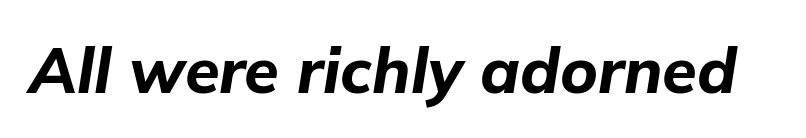
Q: Is the text bold? A: Yes.
Q: Is the text italic (slanted)? A: Yes, it leans right by about 9 degrees.
Q: Is the text underlined? A: No.
Q: Is the spacing between letters normal or unusually wide? A: Normal.
Q: Width (condensed, normal, or wide)? A: Normal.
Q: Stroke contrast? A: Low.
Q: x-height? A: Medium.
Q: Monospaced? A: No.
